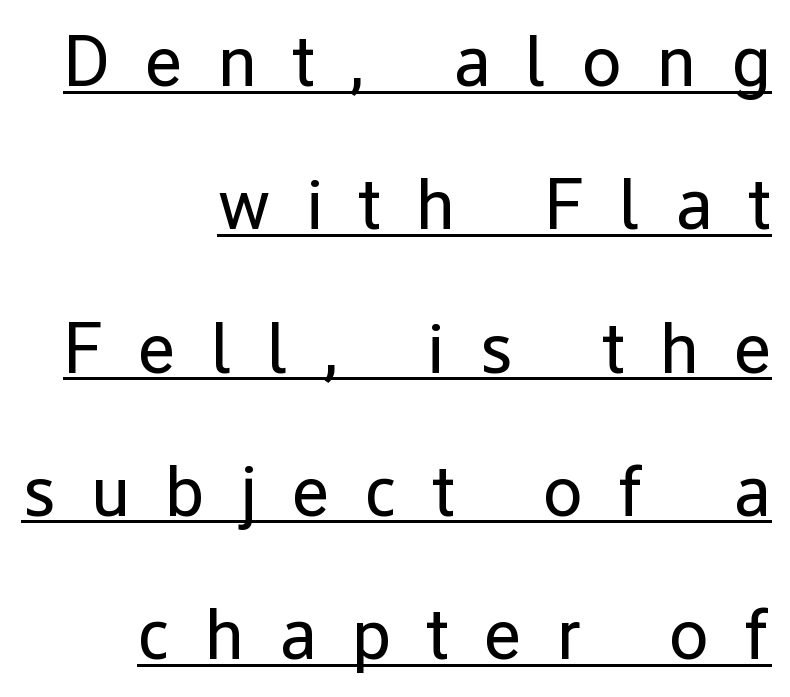
Q: Is the text bold? A: No.
Q: Is the text italic (slanted)? A: No, it is upright.
Q: Is the typeface a serif or a sans-serif typeface? A: Sans-serif.
Q: Is the text underlined? A: Yes.
Q: How is the paragraph aligned? A: Right-aligned.
Q: Is the spacing between letters normal or unusually wide? A: Unusually wide.
Q: Is the spacing between lines tight, normal or loose? A: Loose.
Q: Width (condensed, normal, or wide)? A: Normal.
Q: Stroke contrast? A: Low.
Q: x-height? A: Medium.
Q: Monospaced? A: No.
